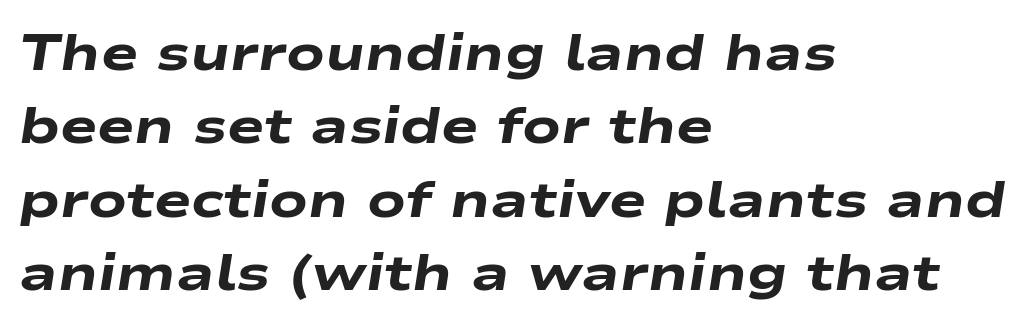
The rendering uses a bold face; every stroke is thick and dark. The face used here has a pronounced slope to its letters. These lines are set flush left with a ragged right edge. How would I describe the line gaps? Plain and ordinary. Students, note that the glyphs here touch the page at normal intervals. The rendering uses natural spacing where letterforms have individual widths.
